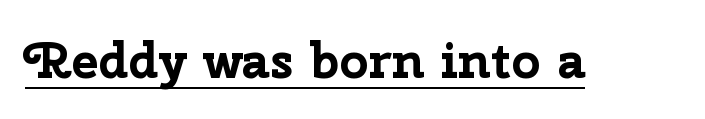
The image shows 51 px bold sans-serif type, upright; set normal letter spacing, underlined; low stroke contrast and a medium x-height.
